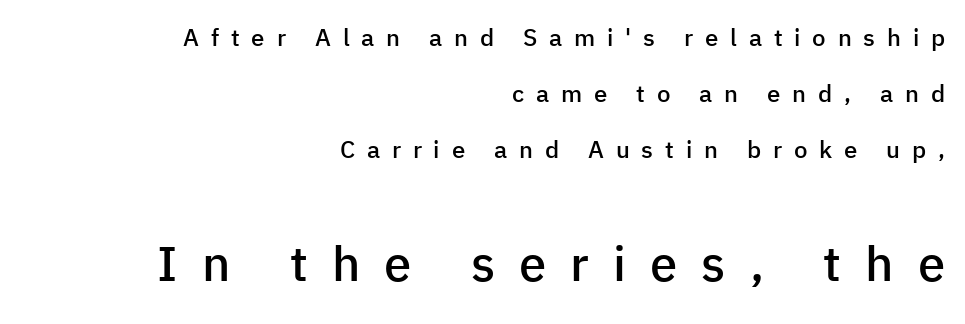
The image shows 49 px semibold sans-serif type, upright; set right-aligned, loose line spacing (2.34x), unusually wide letter spacing (+0.49 em), not underlined; the second (bottom) block is 2.04x larger; low stroke contrast and a medium x-height.
